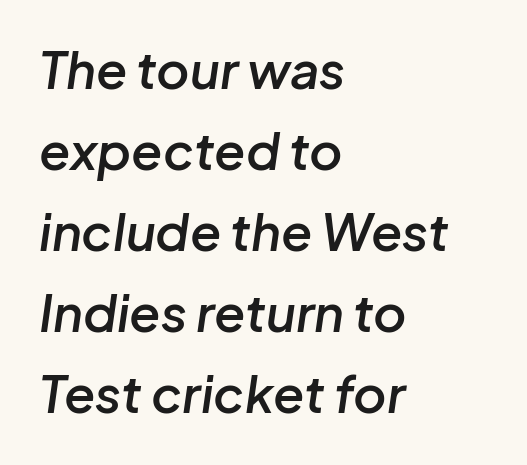
No extra tracking has been applied to these lines. Compared with a centered layout, this one pins lines to the left instead. Typesetter's note: demi weight, one step under bold. Rows of type keep a routine distance in the vertical direction.
